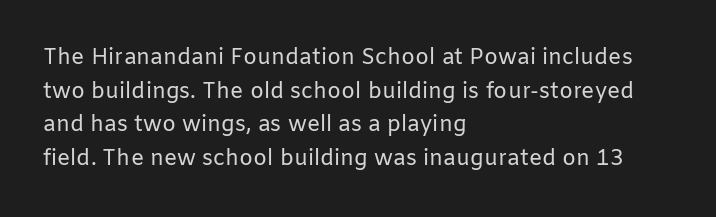
Q: Is the text bold? A: No.
Q: Is the text italic (slanted)? A: No, it is upright.
Q: Is the text underlined? A: No.
Q: How is the paragraph aligned? A: Left-aligned.
Q: Is the spacing between letters normal or unusually wide? A: Normal.
Q: Is the spacing between lines tight, normal or loose? A: Normal.
